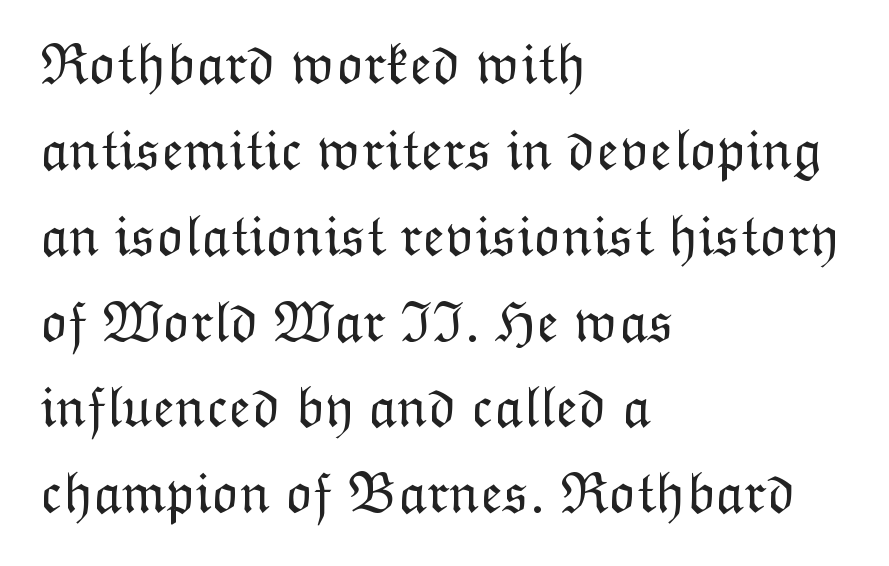
This reads as an unemphasized weight, regular at the heaviest. Visually the block forms a straight wall on the left and a jagged coastline on the right. The specimen reads as upright at a glance. The rendering keeps characters at their native spacing. Is there much room between lines? A standard amount, neither cramped nor airy. Note the varied advance widths — an 'i' is clearly narrower than an 'm'.
